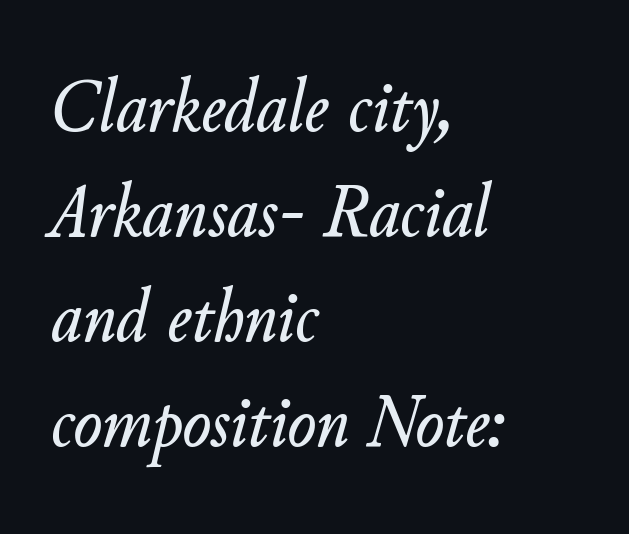
{"italic": "yes", "lean": "right", "slant_degrees": 11, "width": "normal", "stroke_contrast": "low", "x_height": "small", "monospaced": "no", "underline": "no", "align": "left", "line_spacing": "normal", "line_spacing_ratio": 1.38, "letter_spacing": "normal", "letter_spacing_em": 0.0, "glyph_px": 76}
